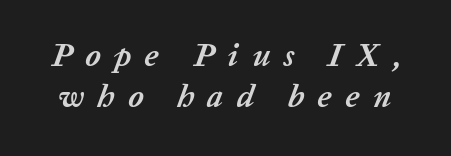
The image shows 32 px semibold type, italic (leaning right); set normal line spacing (1.27x), unusually wide letter spacing (+0.42 em), not underlined; low stroke contrast and a medium x-height.
